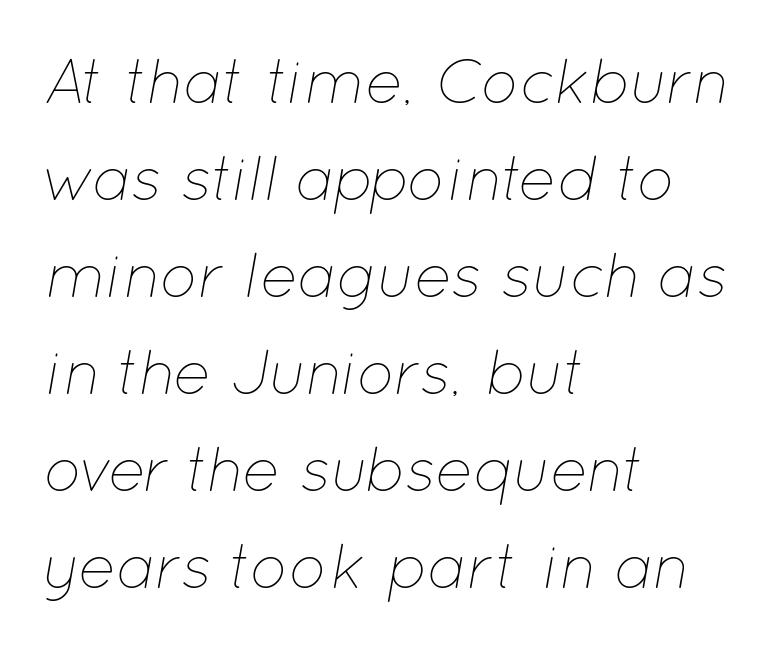
Q: Is the text bold? A: No.
Q: Is the text italic (slanted)? A: Yes, it leans right by about 12 degrees.
Q: Is the text underlined? A: No.
Q: How is the paragraph aligned? A: Left-aligned.
Q: Is the spacing between letters normal or unusually wide? A: Normal.
Q: Is the spacing between lines tight, normal or loose? A: Normal.
Q: Width (condensed, normal, or wide)? A: Normal.
Q: Stroke contrast? A: Low.
Q: x-height? A: Medium.
Q: Monospaced? A: No.
